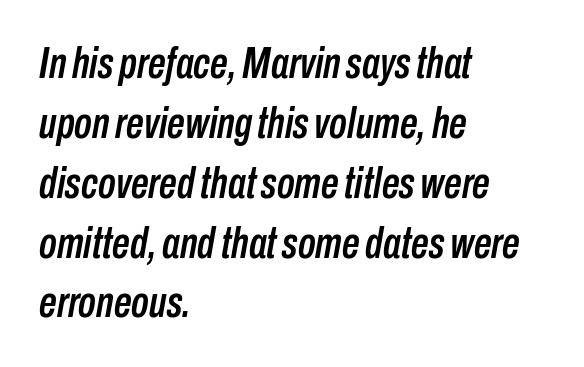
{"italic": "yes", "lean": "right", "slant_degrees": 10, "width": "condensed", "stroke_contrast": "low", "x_height": "medium", "monospaced": "no", "underline": "no", "align": "left", "line_spacing": "normal", "line_spacing_ratio": 1.36, "letter_spacing": "normal", "letter_spacing_em": 0.0, "glyph_px": 44}
